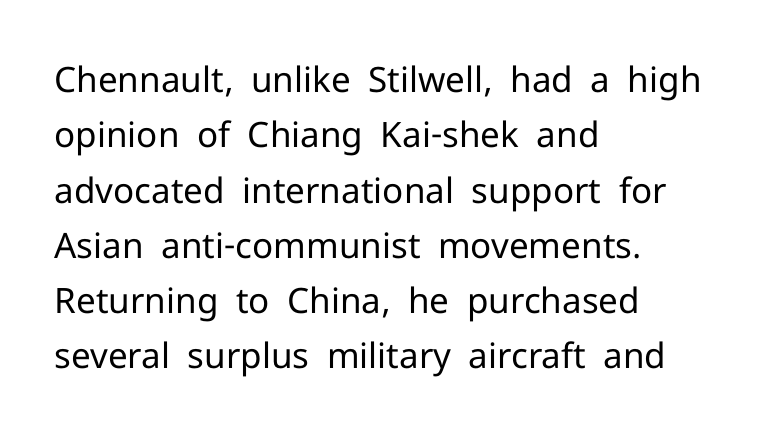
{"serif": "no", "italic": "no", "bold": "no", "weight": "regular", "width": "normal", "stroke_contrast": "low", "x_height": "medium", "monospaced": "no", "underline": "no", "align": "left", "line_spacing": "normal", "line_spacing_ratio": 1.58, "letter_spacing": "normal", "letter_spacing_em": 0.0, "glyph_px": 35}
